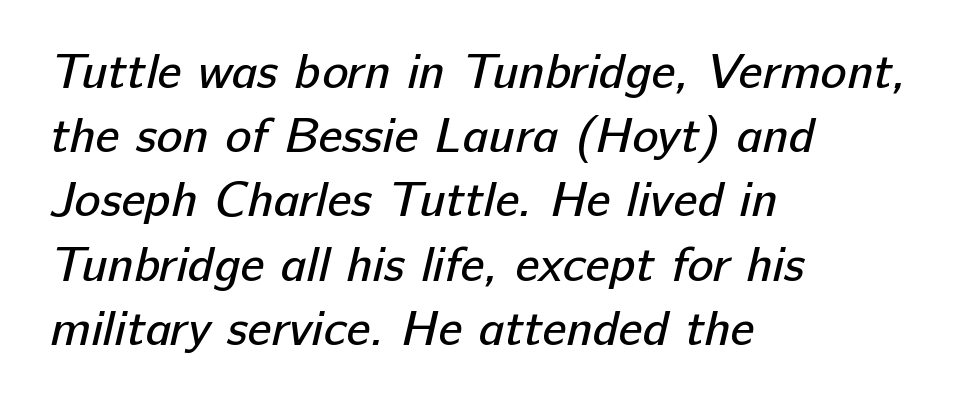
The image shows 49 px regular-weight sans-serif type; set left-aligned, normal line spacing (1.31x), normal letter spacing, not underlined; low stroke contrast and a medium x-height.
